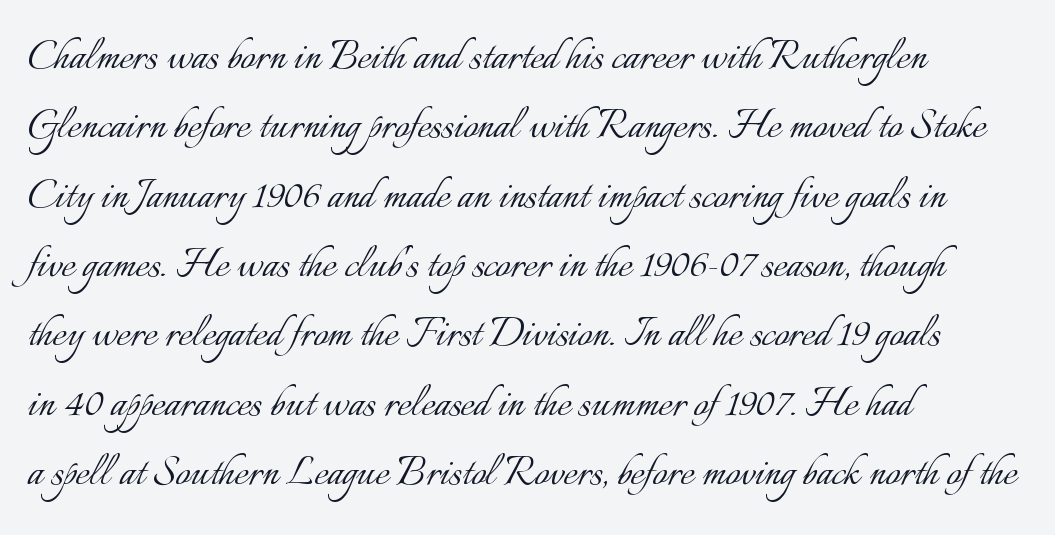
Q: Is the text bold? A: No.
Q: Is the text italic (slanted)? A: Yes.
Q: Is the text underlined? A: No.
Q: How is the paragraph aligned? A: Left-aligned.
Q: Is the spacing between letters normal or unusually wide? A: Normal.
Q: Is the spacing between lines tight, normal or loose? A: Normal.
Q: Width (condensed, normal, or wide)? A: Normal.
Q: Stroke contrast? A: Low.
Q: x-height? A: Small.
Q: Monospaced? A: No.
